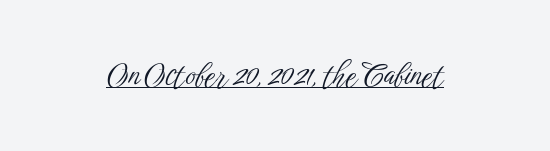
Q: Is the text bold? A: No.
Q: Is the text italic (slanted)? A: Yes.
Q: Is the typeface a serif or a sans-serif typeface? A: Sans-serif.
Q: Is the text underlined? A: Yes.
Q: Is the spacing between letters normal or unusually wide? A: Normal.
Q: Width (condensed, normal, or wide)? A: Condensed.
Q: Stroke contrast? A: Low.
Q: x-height? A: Medium.
Q: Monospaced? A: No.
